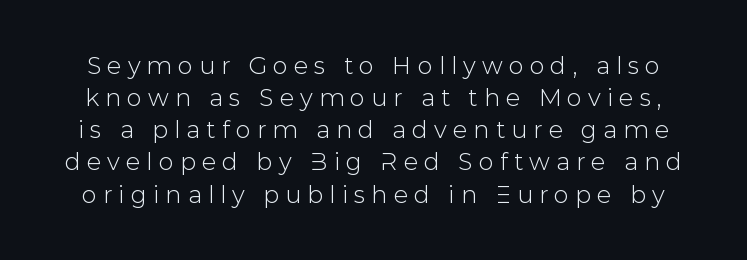
The image shows 24 px text type, upright; set normal line spacing (1.34x), unusually wide letter spacing (+0.25 em), not underlined.
